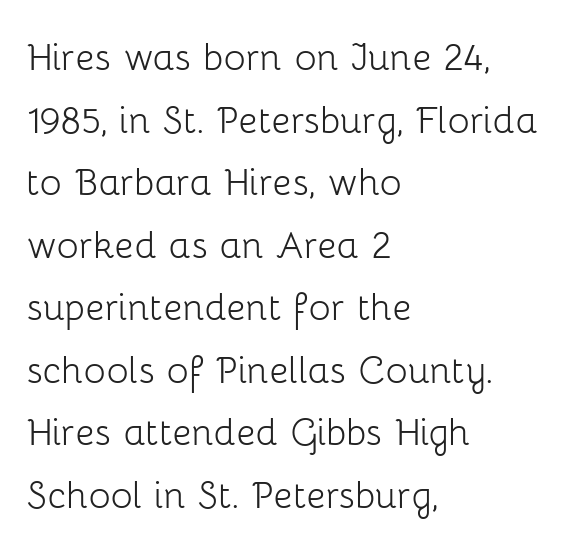
The glyphs in this specimen are sans serif. Posture: straight, roman, zero tilt. No chunkiness to these letters — they're not bold. The paragraph shown leans on its left margin.
